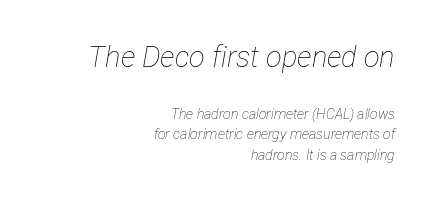
Honestly, the letter spacing is just normal — you wouldn't notice it. Which of the two is more prominent by size? The first, at the top. Rendered with sloped, italic letterforms. Nothing heavy about these letters — not bold at all. Is this a fixed-width face? No — the glyphs have proportional, varying widths. Horizontal bands of white between lines are of average thickness.
